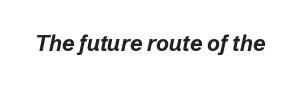
{"italic": "yes", "lean": "right", "slant_degrees": 12, "bold": "yes", "underline": "no", "letter_spacing": "normal", "letter_spacing_em": 0.0, "glyph_px": 22}
